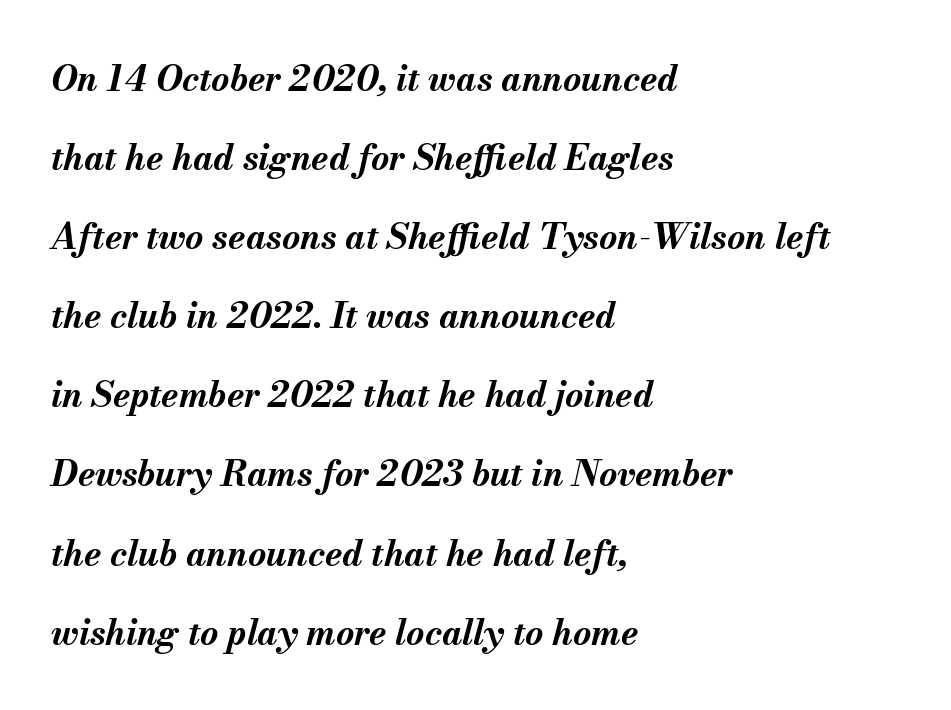
The image shows 35 px bold type, italic (leaning right); set left-aligned, loose line spacing (2.26x), normal letter spacing, not underlined; medium stroke contrast and a small x-height.
